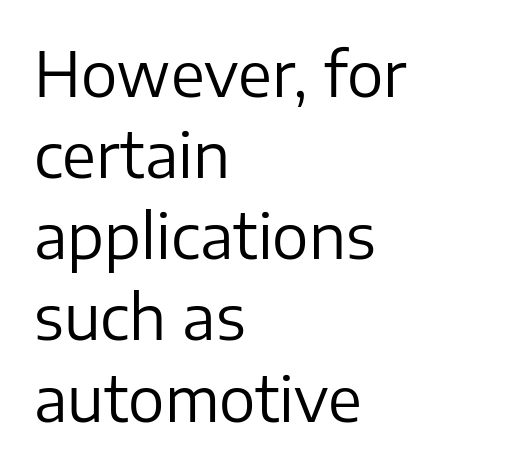
The line texture is even and compact thanks to regular tracking. The rendering uses a moderate line-height, typical for paragraphs. To sum up the face: it is a sans, with no serifs. You could not count columns in this text — the font is proportionally spaced.
